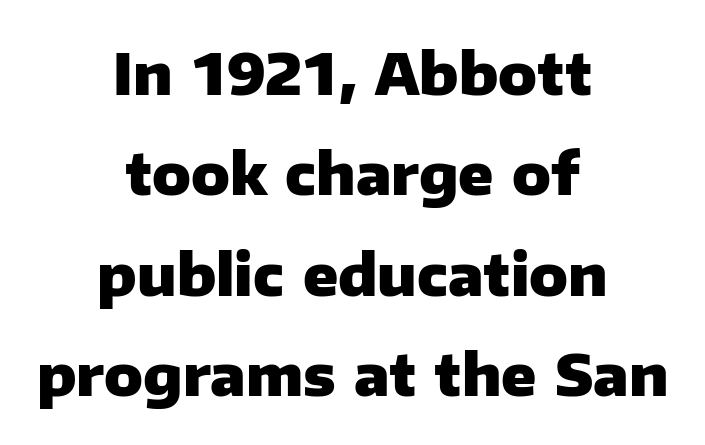
The image shows 57 px heavy sans-serif type, upright; set centered, line spacing 1.76x, normal letter spacing, not underlined; low stroke contrast and a medium x-height.
